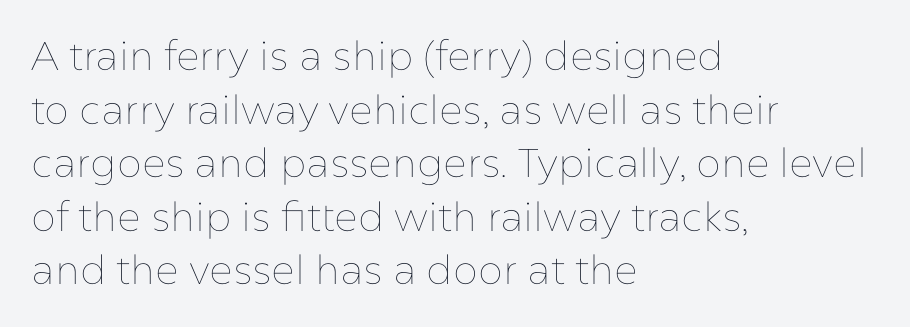
Q: Is the text bold? A: No.
Q: Is the text italic (slanted)? A: No, it is upright.
Q: Is the text underlined? A: No.
Q: How is the paragraph aligned? A: Left-aligned.
Q: Is the spacing between letters normal or unusually wide? A: Normal.
Q: Is the spacing between lines tight, normal or loose? A: Normal.
Q: Width (condensed, normal, or wide)? A: Normal.
Q: Stroke contrast? A: Low.
Q: x-height? A: Medium.
Q: Monospaced? A: No.
